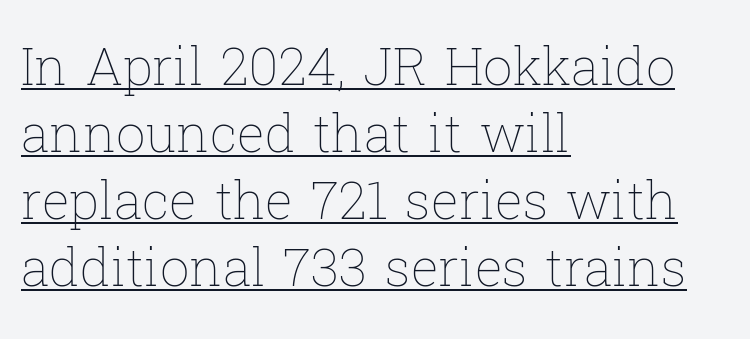
{"italic": "no", "bold": "no", "weight": "thin", "width": "normal", "stroke_contrast": "low", "x_height": "medium", "monospaced": "no", "underline": "yes", "align": "left", "line_spacing": "normal", "line_spacing_ratio": 1.29, "letter_spacing": "normal", "letter_spacing_em": 0.0, "glyph_px": 52}
